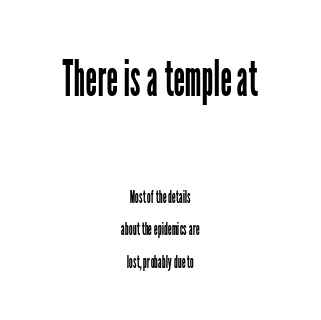
A sans-serif font was chosen for this passage. On a weight scale, this lands at 450 or below. Ascenders rise straight up at ninety degrees. Is the letter spacing exaggerated? No — it looks like the ordinary default. Varying glyph widths throughout — classic text-font behaviour. Reading down the column, the eye jumps a long way to each next line.
